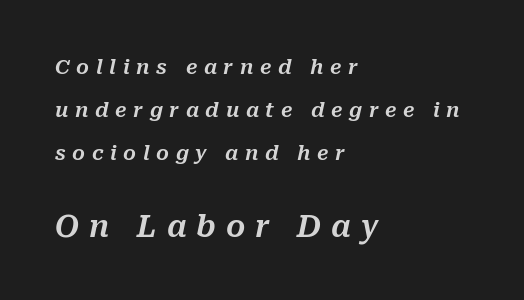
Q: Is the text italic (slanted)? A: Yes, it leans right by about 10 degrees.
Q: Is the text underlined? A: No.
Q: How is the paragraph aligned? A: Left-aligned.
Q: Is the spacing between letters normal or unusually wide? A: Unusually wide.
Q: Is the spacing between lines tight, normal or loose? A: Loose.
Q: Which block of text is set in a larger size, the first (top) or the second (bottom)? A: The second (bottom) one.
Q: Width (condensed, normal, or wide)? A: Normal.
Q: Stroke contrast? A: Medium.
Q: x-height? A: Medium.
Q: Monospaced? A: No.
